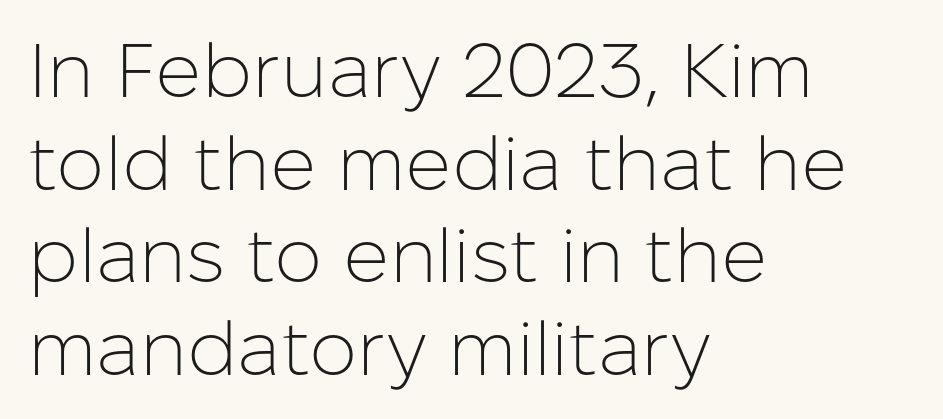
{"serif": "no", "italic": "no", "bold": "no", "weight": "light", "width": "normal", "stroke_contrast": "low", "x_height": "medium", "monospaced": "no", "underline": "no", "align": "left", "line_spacing_ratio": 1.22, "letter_spacing": "normal", "letter_spacing_em": 0.0, "glyph_px": 76}
